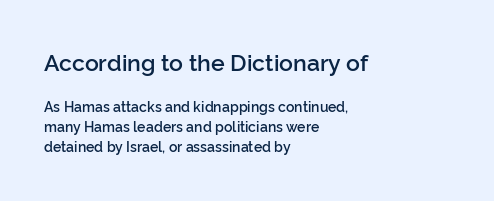
Q: Is the text bold? A: Semi-bold.
Q: Is the text italic (slanted)? A: No, it is upright.
Q: Is the text underlined? A: No.
Q: How is the paragraph aligned? A: Left-aligned.
Q: Is the spacing between letters normal or unusually wide? A: Normal.
Q: Is the spacing between lines tight, normal or loose? A: Normal.
Q: Which block of text is set in a larger size, the first (top) or the second (bottom)? A: The first (top) one.
